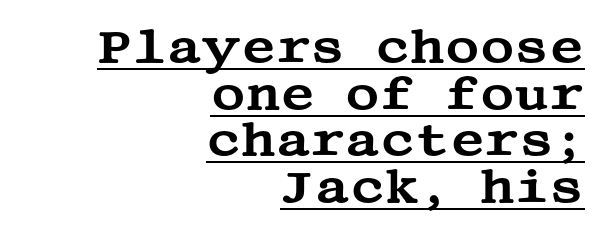
Every stem runs plumb, perpendicular to the baseline. This rendering features underlined lettering. Is the letter spacing exaggerated? No — it looks like the ordinary default. Tightly led — the rows are bunched. The characters display serif detailing at their extremities. Line endings align vertically; line beginnings do not.
